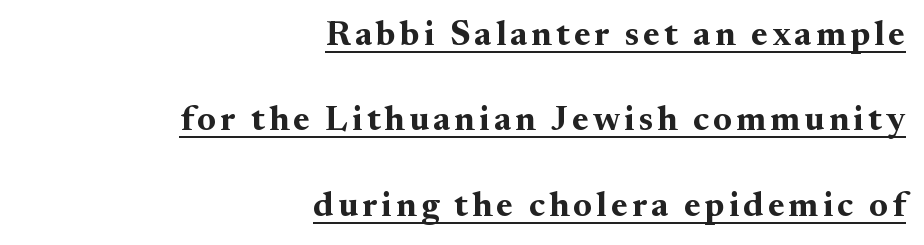
Unlike a clean sans, this face finishes its strokes with serifs. Each letter keeps its own natural width here, so spacing adapts to shape. This sample is right-justified, so line beginnings fall wherever the words allow. Leading is clearly above the norm, producing a sparse column.
